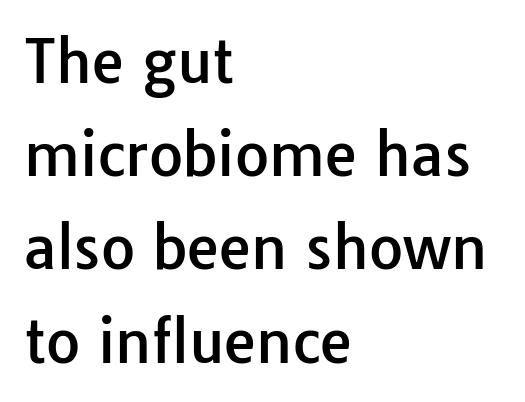
The image shows 59 px sans-serif type, upright; set left-aligned, normal line spacing (1.58x), normal letter spacing, not underlined; low stroke contrast and a medium x-height.
